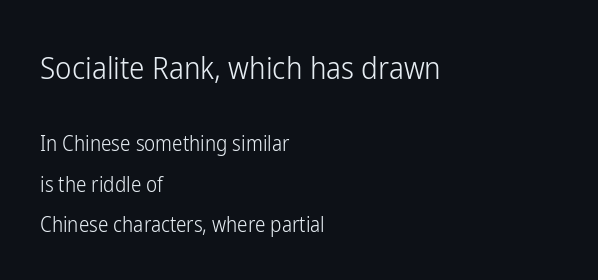
Q: Is the text bold? A: No.
Q: Is the text italic (slanted)? A: No, it is upright.
Q: Is the typeface a serif or a sans-serif typeface? A: Sans-serif.
Q: Is the text underlined? A: No.
Q: How is the paragraph aligned? A: Left-aligned.
Q: Is the spacing between letters normal or unusually wide? A: Normal.
Q: Is the spacing between lines tight, normal or loose? A: Loose.
Q: Which block of text is set in a larger size, the first (top) or the second (bottom)? A: The first (top) one.
Q: Width (condensed, normal, or wide)? A: Condensed.
Q: Stroke contrast? A: Low.
Q: x-height? A: Medium.
Q: Monospaced? A: No.
